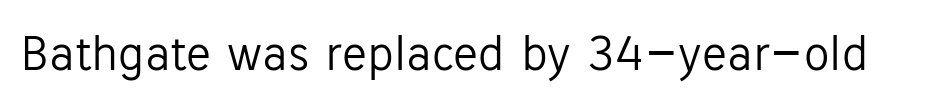
{"serif": "no", "italic": "no", "bold": "no", "weight": "light", "width": "normal", "stroke_contrast": "low", "x_height": "medium", "monospaced": "no", "underline": "no", "letter_spacing": "normal", "letter_spacing_em": 0.0, "glyph_px": 51}
